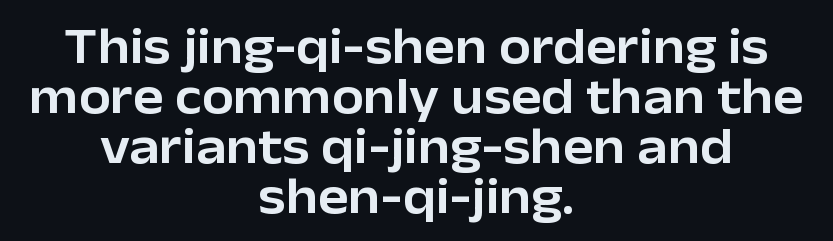
Q: Is the text italic (slanted)? A: No, it is upright.
Q: Is the typeface a serif or a sans-serif typeface? A: Sans-serif.
Q: Is the text underlined? A: No.
Q: How is the paragraph aligned? A: Centered.
Q: Is the spacing between letters normal or unusually wide? A: Normal.
Q: Is the spacing between lines tight, normal or loose? A: Tight.
Q: Width (condensed, normal, or wide)? A: Normal.
Q: Stroke contrast? A: Low.
Q: x-height? A: Medium.
Q: Monospaced? A: No.
